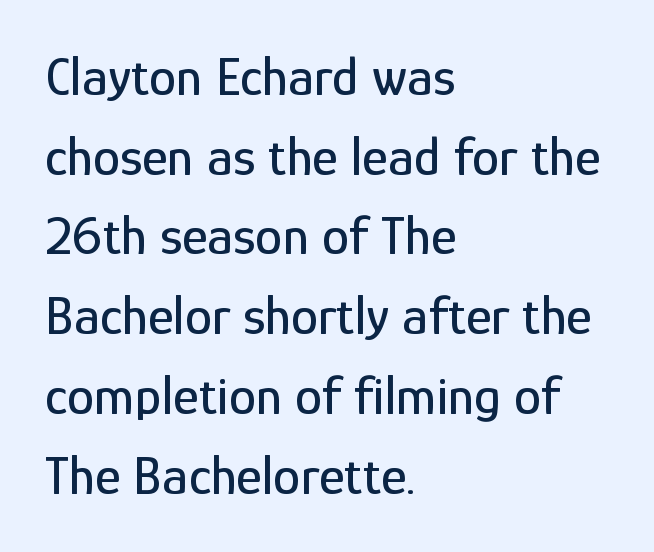
The passage shown is typed in a proportional face where columns would drift. The line texture is even and compact thanks to regular tracking. A sans-serif font was chosen for this passage. Style check: upright. Interline gaps are of average width in this sample. One-word summary of the alignment: left.
